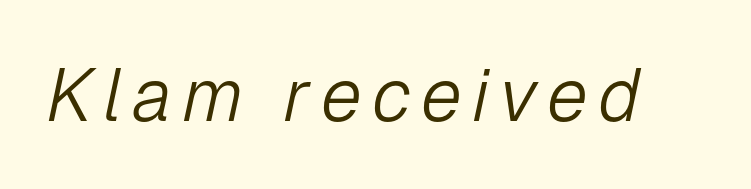
{"italic": "yes", "lean": "right", "slant_degrees": 12, "bold": "no", "weight": "light", "width": "normal", "stroke_contrast": "low", "x_height": "medium", "monospaced": "no", "underline": "no", "glyph_px": 74}
